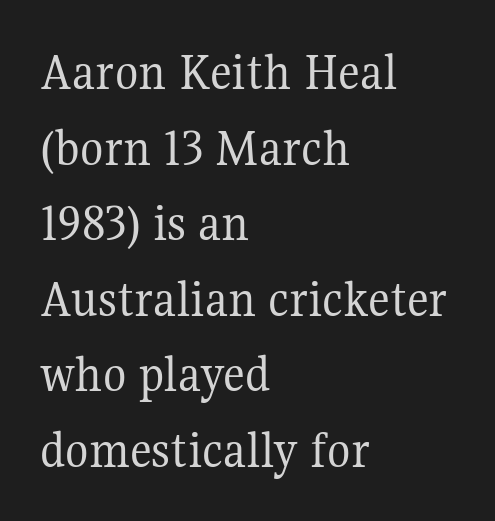
Q: Is the text bold? A: No.
Q: Is the text italic (slanted)? A: No, it is upright.
Q: Is the typeface a serif or a sans-serif typeface? A: Serif.
Q: Is the text underlined? A: No.
Q: How is the paragraph aligned? A: Left-aligned.
Q: Is the spacing between letters normal or unusually wide? A: Normal.
Q: Is the spacing between lines tight, normal or loose? A: Normal.
Q: Width (condensed, normal, or wide)? A: Normal.
Q: Stroke contrast? A: Medium.
Q: x-height? A: Medium.
Q: Monospaced? A: No.
